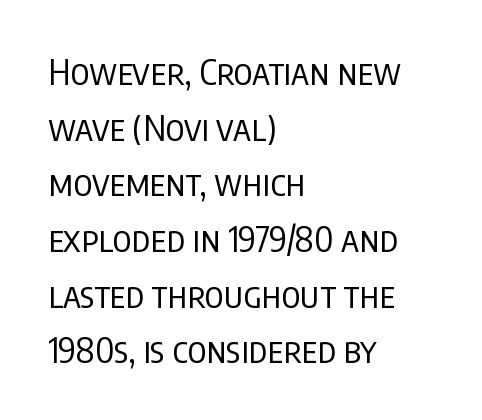
This rendering uses left alignment, leaving the right contour irregular. Baseline-to-baseline distance is the conventional proportion of letter height. Designer's note — italics off, roman on. The face used here is rendered with its standard letterfit.
